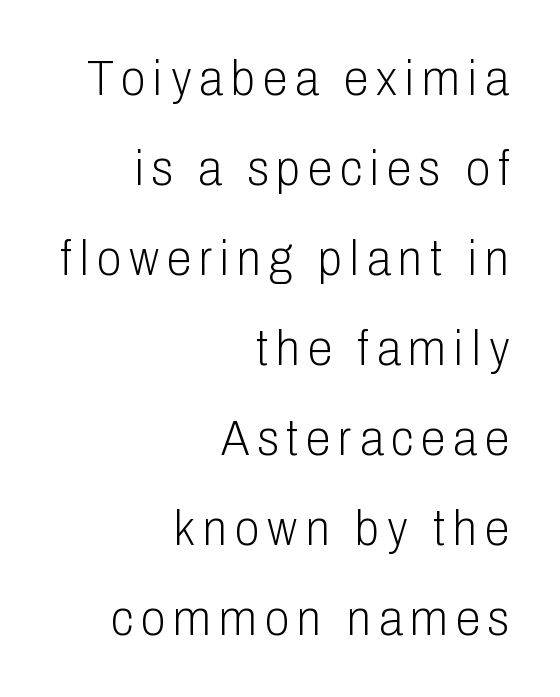
Each stroke keeps to a modest, everyday thickness or less. Vertical strokes here are truly vertical. Nothing sits at the stroke ends, so this counts as sans-serif. The face used here is proportionally spaced, like ordinary book or web type. Honestly, there is no underline to notice here at all.
